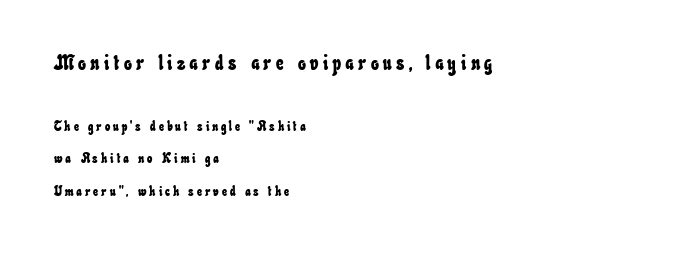
Q: Is the text underlined? A: No.
Q: How is the paragraph aligned? A: Left-aligned.
Q: Is the spacing between letters normal or unusually wide? A: Unusually wide.
Q: Is the spacing between lines tight, normal or loose? A: Loose.
Q: Which block of text is set in a larger size, the first (top) or the second (bottom)? A: The first (top) one.
